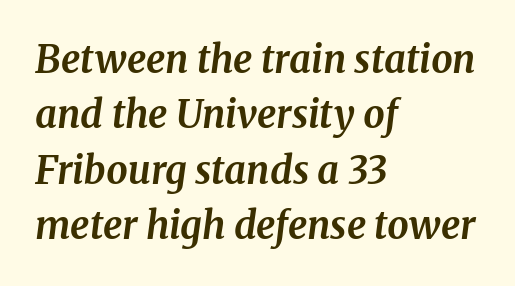
Proportional: the letters do not fall into vertical columns. Characters are canted at an angle relative to the baseline's perpendicular. The typesetter chose a ragged-right arrangement here. Quick note: underline off. The rendering shows small feet on the letterforms — a serif design.
